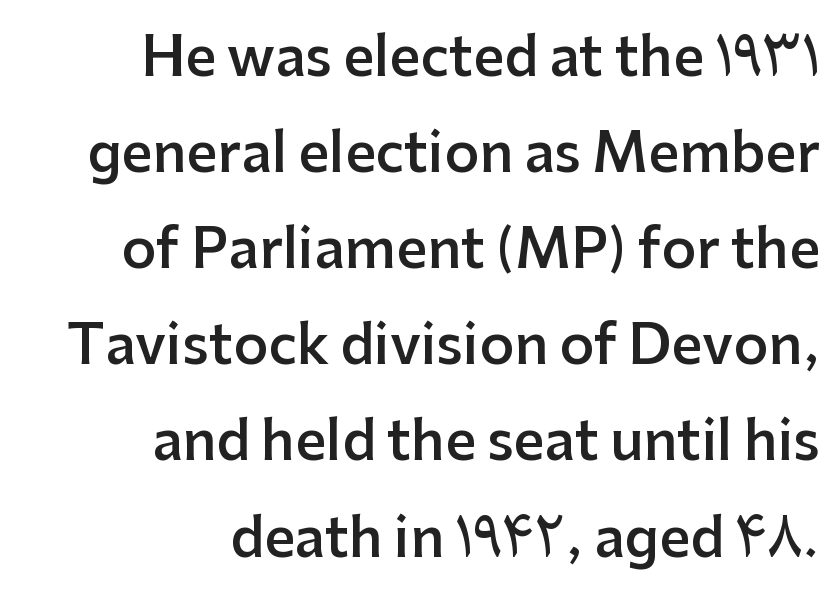
{"serif": "no", "italic": "no", "bold": "semi", "weight": "semibold", "width": "normal", "stroke_contrast": "low", "x_height": "medium", "monospaced": "no", "underline": "no", "align": "right", "line_spacing_ratio": 1.78, "letter_spacing": "normal", "letter_spacing_em": 0.0, "glyph_px": 54}
